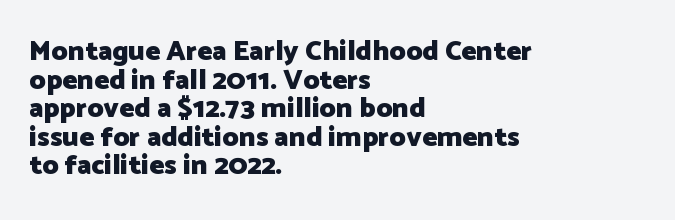
Nothing sits at the stroke ends, so this counts as sans-serif. There is no visible air inserted between adjacent glyphs. As a designer I'd log this as weight 700, bold. The specimen omits any rule beneath the text block's lines.
